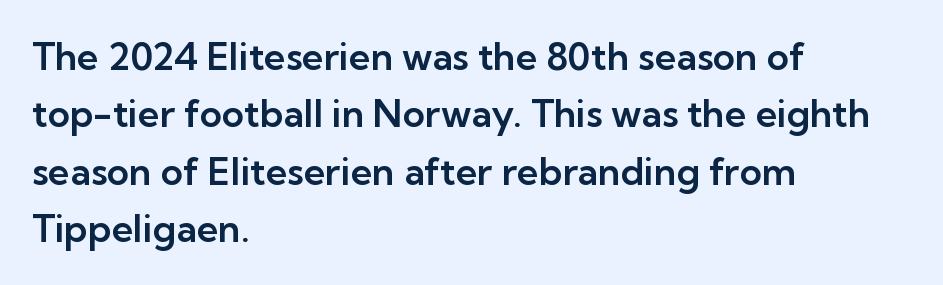
{"serif": "no", "italic": "no", "width": "normal", "stroke_contrast": "low", "x_height": "medium", "monospaced": "no", "underline": "no", "align": "left", "line_spacing": "normal", "line_spacing_ratio": 1.51, "letter_spacing": "normal", "letter_spacing_em": 0.0, "glyph_px": 38}
